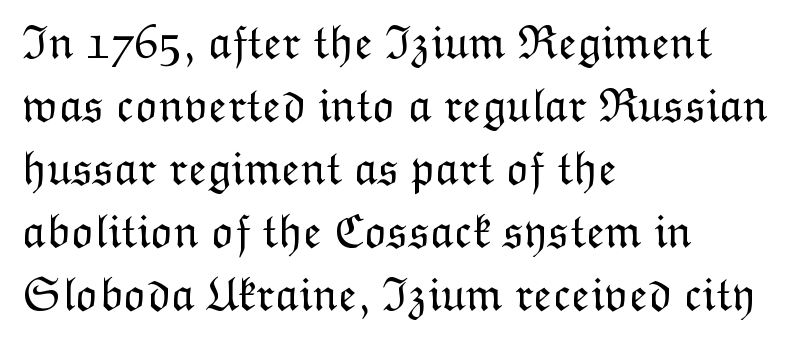
{"italic": "no", "bold": "no", "weight": "light", "width": "normal", "stroke_contrast": "low", "x_height": "medium", "monospaced": "no", "underline": "no", "align": "left", "line_spacing": "normal", "line_spacing_ratio": 1.31, "letter_spacing": "normal", "letter_spacing_em": 0.0, "glyph_px": 48}
